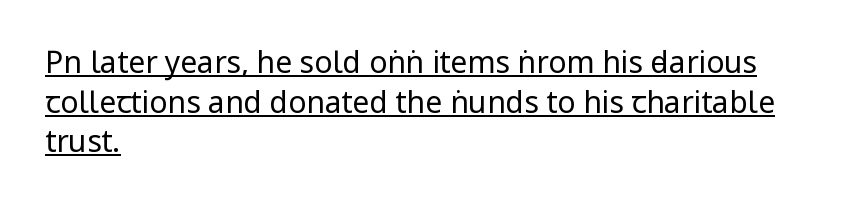
Q: Is the text bold? A: No.
Q: Is the text italic (slanted)? A: No, it is upright.
Q: Is the typeface a serif or a sans-serif typeface? A: Sans-serif.
Q: Is the text underlined? A: Yes.
Q: How is the paragraph aligned? A: Left-aligned.
Q: Is the spacing between letters normal or unusually wide? A: Normal.
Q: Is the spacing between lines tight, normal or loose? A: Normal.
Q: Width (condensed, normal, or wide)? A: Condensed.
Q: Stroke contrast? A: Low.
Q: x-height? A: Large.
Q: Monospaced? A: No.
